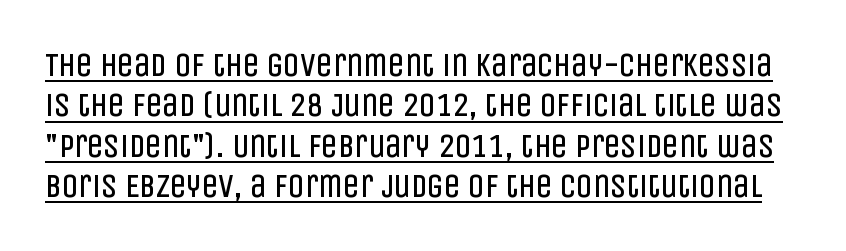
{"serif": "no", "italic": "no", "bold": "no", "weight": "regular", "width": "condensed", "stroke_contrast": "low", "x_height": "large", "monospaced": "no", "underline": "yes", "line_spacing_ratio": 1.22, "letter_spacing": "normal", "letter_spacing_em": 0.0, "glyph_px": 33}
